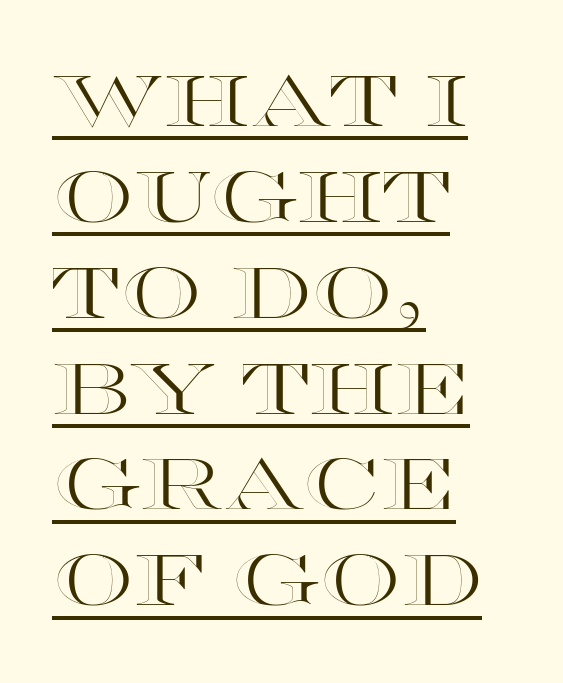
The line texture is even and compact thanks to regular tracking. How would I describe the line gaps? Plain and ordinary. Proportional: the letters do not fall into vertical columns. Somebody hit Ctrl+U on this one — the words are underlined.
